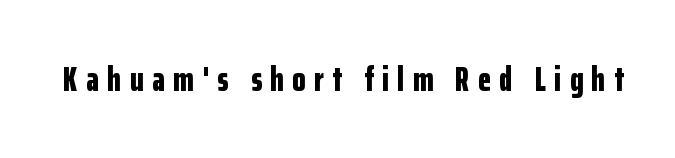
The space beneath each line is pristine and unruled. These lines have a slow, spaced-out rhythm from letter to letter. It's the straight-up-and-down kind of type. These lines carry a lot of weight — the face is fully bold. The type family on display is of the sans-serif kind. Varying glyph widths throughout — classic text-font behaviour.
